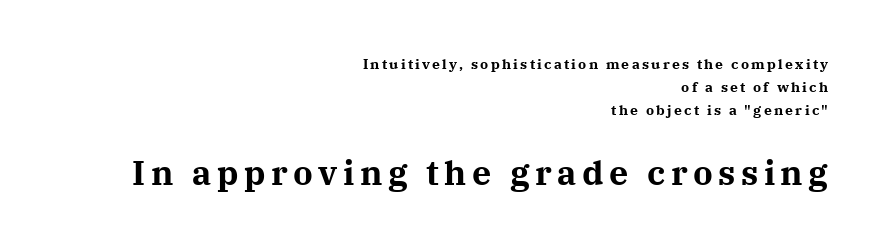
{"serif": "yes", "italic": "no", "bold": "yes", "weight": "bold", "width": "normal", "stroke_contrast": "medium", "x_height": "medium", "monospaced": "no", "underline": "no", "align": "right", "line_spacing": "normal", "line_spacing_ratio": 1.63, "larger_block": "second", "size_ratio": 2.43, "glyph_px": 34}
